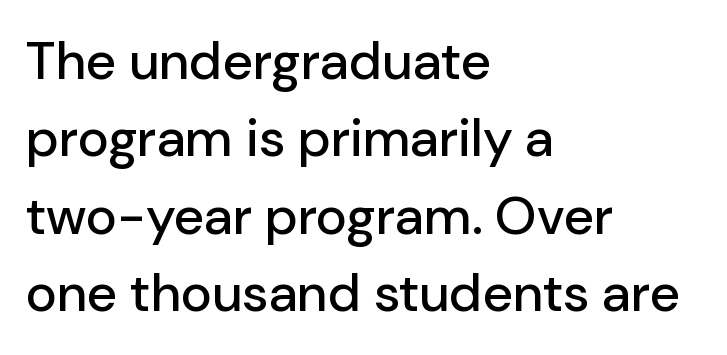
{"serif": "no", "italic": "no", "width": "normal", "stroke_contrast": "low", "x_height": "medium", "monospaced": "no", "underline": "no", "align": "left", "line_spacing": "normal", "line_spacing_ratio": 1.46, "letter_spacing": "normal", "letter_spacing_em": 0.0, "glyph_px": 53}
